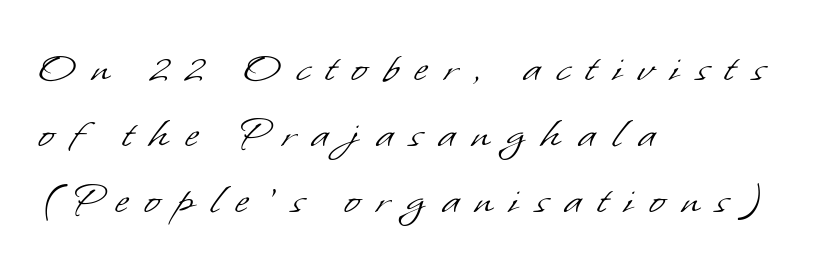
The image shows 47 px light sans-serif type; set left-aligned, normal line spacing (1.4x), unusually wide letter spacing (+0.35 em), not underlined; low stroke contrast and a small x-height.
